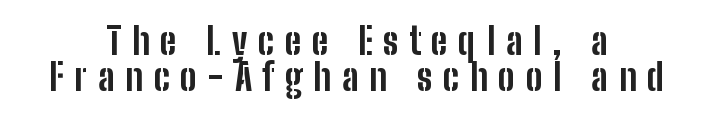
The tracking jumps out immediately: characters are airy and widely separated. What kind of face is this? One without serifs — a sans. In terms of posture, this sample is upright. Decoration check: the copy has no underline. Teacher's note: observe the equal gaps on both sides — that is centered alignment. The passage shown stacks its lines with hardly any gap.
